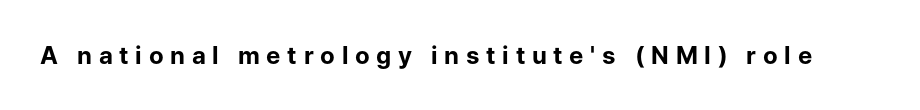
The image shows 24 px bold type, upright; set unusually wide letter spacing (+0.28 em), not underlined.
